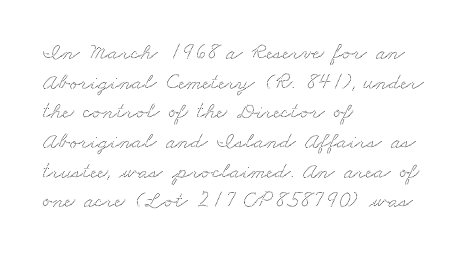
The image shows 23 px text type; set left-aligned, normal line spacing (1.29x), normal letter spacing, not underlined.
